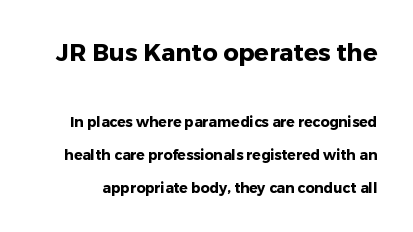
Block one is the big one; block two sits smaller underneath. Caption: standard tracking, unaltered. Loosely led — the rows are spread out. Each row of text sits above clean, open space.
